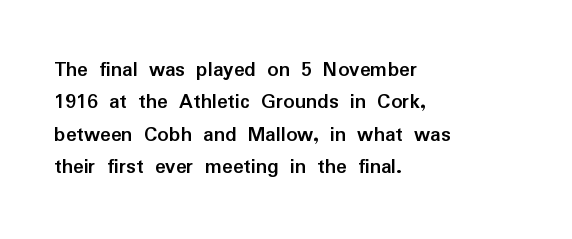
{"italic": "no", "bold": "yes", "underline": "no", "align": "left", "line_spacing": "normal", "line_spacing_ratio": 1.47, "letter_spacing": "normal", "letter_spacing_em": 0.0, "glyph_px": 22}
